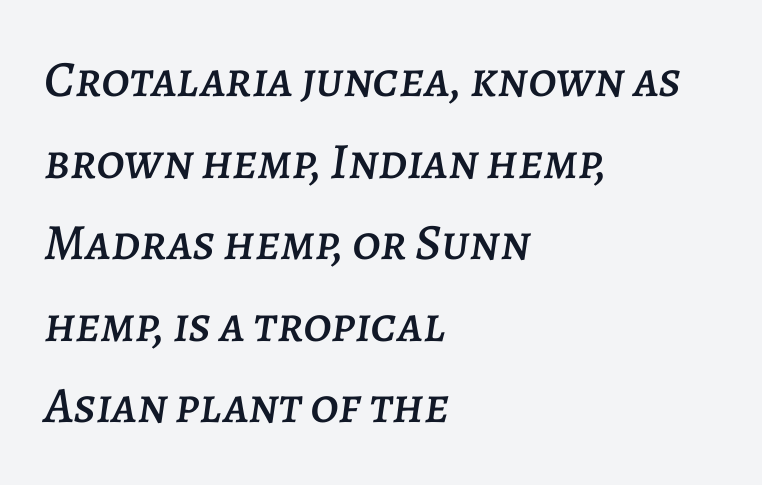
Each letter keeps its own natural width here, so spacing adapts to shape. The axis of the letterforms is tilted away from vertical. One glance says typical: line gaps are just what's usual. The gap between lines stays unmarked. The letterforms sit shoulder to shoulder at normal distance. Caption: multi-line text, flush left, ragged right.
